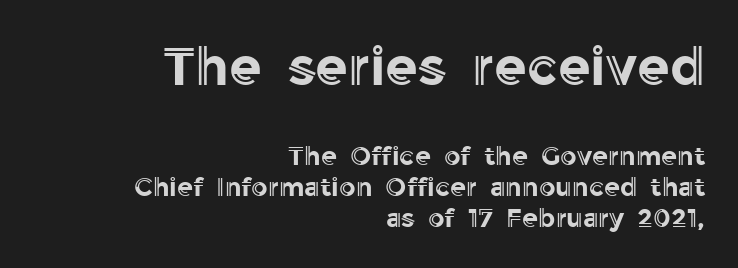
The image shows 53 px text type, upright; set right-aligned, line spacing 1.2x, normal letter spacing, not underlined; the first (top) block is 2.04x larger; a medium x-height.
